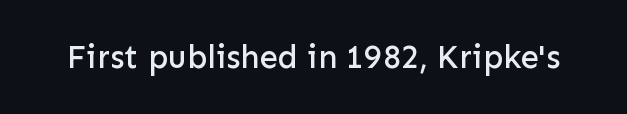
The image shows 33 px sans-serif type, upright; set normal letter spacing, not underlined; low stroke contrast and a medium x-height.
